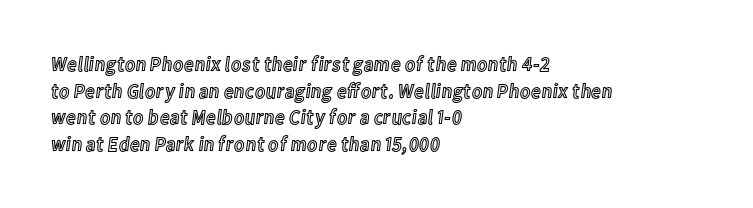
The image shows 21 px text type; set left-aligned, normal line spacing (1.27x), normal letter spacing, not underlined.
